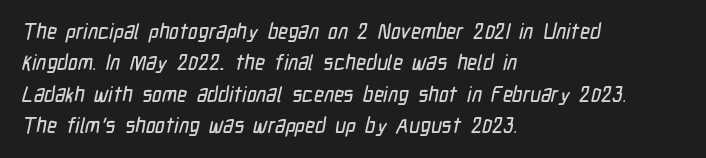
Q: Is the text underlined? A: No.
Q: How is the paragraph aligned? A: Left-aligned.
Q: Is the spacing between letters normal or unusually wide? A: Normal.
Q: Is the spacing between lines tight, normal or loose? A: Normal.
